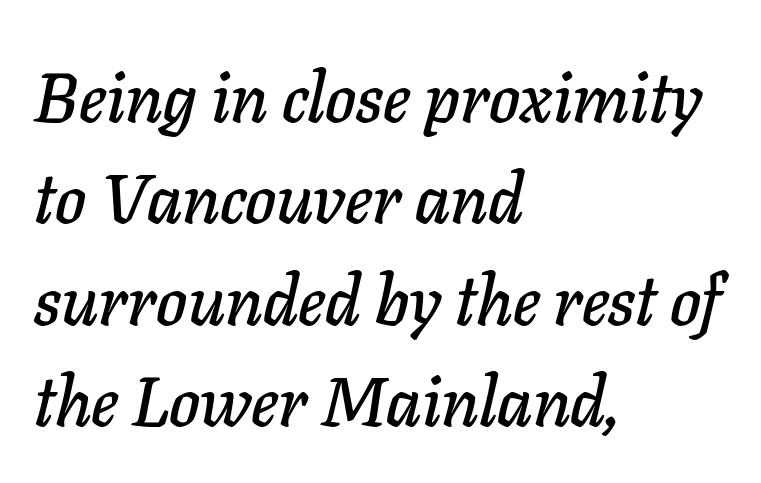
Italic: yes, the glyphs are oblique. Is this a fixed-width face? No — the glyphs have proportional, varying widths. This block has exactly the height ordinary leading produces. The lines in this sample share a left origin and differ only in where they stop.
